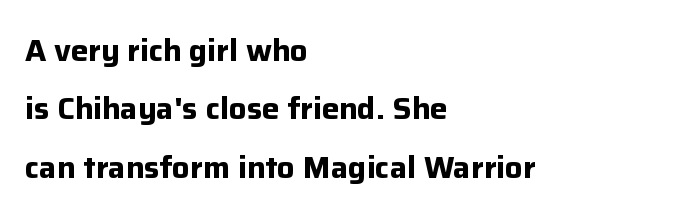
{"serif": "no", "italic": "no", "bold": "yes", "weight": "bold", "width": "normal", "stroke_contrast": "low", "x_height": "medium", "monospaced": "no", "underline": "no", "align": "left", "line_spacing_ratio": 1.88, "letter_spacing": "normal", "letter_spacing_em": 0.0, "glyph_px": 31}
